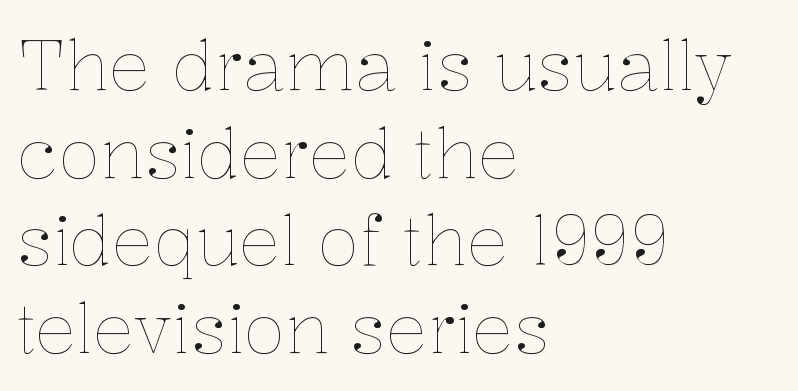
Q: Is the text bold? A: No.
Q: Is the text italic (slanted)? A: No, it is upright.
Q: Is the text underlined? A: No.
Q: How is the paragraph aligned? A: Left-aligned.
Q: Is the spacing between letters normal or unusually wide? A: Normal.
Q: Is the spacing between lines tight, normal or loose? A: Normal.
Q: Width (condensed, normal, or wide)? A: Normal.
Q: Stroke contrast? A: Low.
Q: x-height? A: Medium.
Q: Monospaced? A: No.
